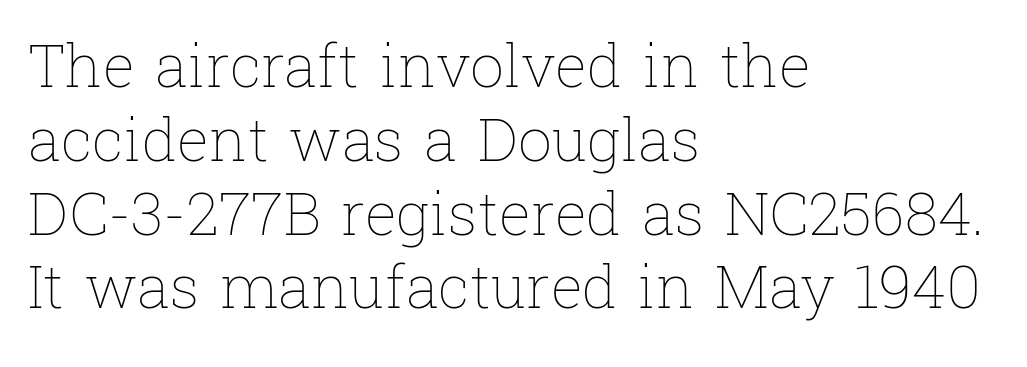
{"italic": "no", "bold": "no", "weight": "thin", "width": "normal", "stroke_contrast": "low", "x_height": "medium", "monospaced": "no", "underline": "no", "align": "left", "line_spacing_ratio": 1.23, "letter_spacing": "normal", "letter_spacing_em": 0.0, "glyph_px": 60}
